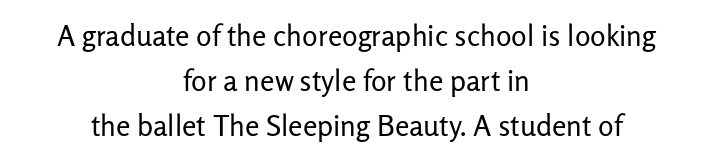
{"serif": "no", "italic": "no", "bold": "no", "weight": "regular", "width": "normal", "stroke_contrast": "low", "x_height": "medium", "monospaced": "no", "underline": "no", "align": "center", "line_spacing": "normal", "line_spacing_ratio": 1.56, "letter_spacing": "normal", "letter_spacing_em": 0.0, "glyph_px": 29}
